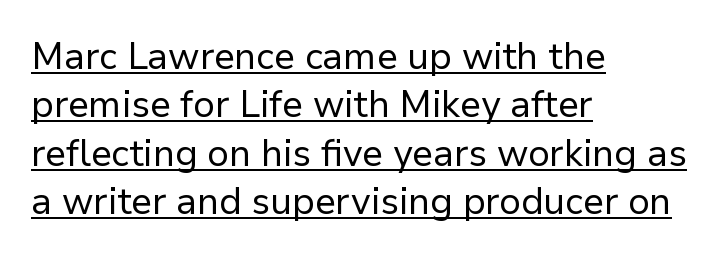
Is this a fixed-width face? No — the glyphs have proportional, varying widths. No chunkiness to these letters — they're not bold. The vertical gap from one line to the next is medium. No feet cap the strokes, marking this as sans-serif type. The lettering stays uniformly vertical, giving the passage a roman look.
